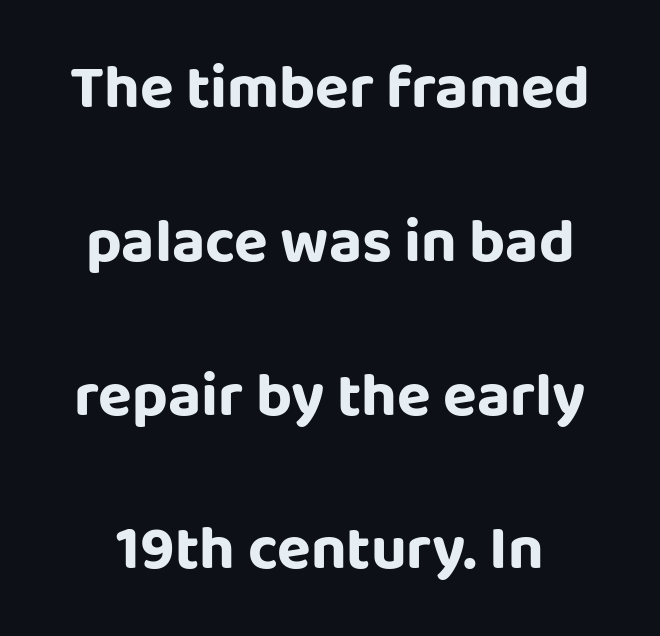
Q: Is the text italic (slanted)? A: No, it is upright.
Q: Is the typeface a serif or a sans-serif typeface? A: Sans-serif.
Q: Is the text underlined? A: No.
Q: Is the spacing between letters normal or unusually wide? A: Normal.
Q: Is the spacing between lines tight, normal or loose? A: Loose.
Q: Width (condensed, normal, or wide)? A: Normal.
Q: Stroke contrast? A: Low.
Q: x-height? A: Large.
Q: Monospaced? A: No.
